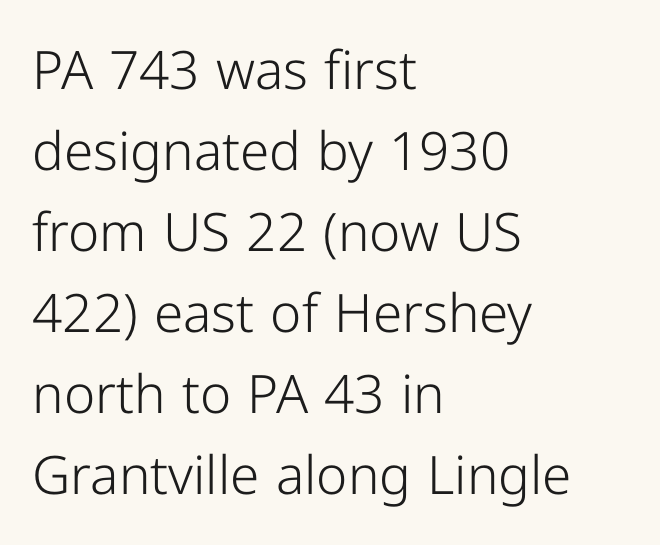
The image shows 53 px light sans-serif type, upright; set left-aligned, normal line spacing (1.53x), normal letter spacing, not underlined; low stroke contrast and a medium x-height.
